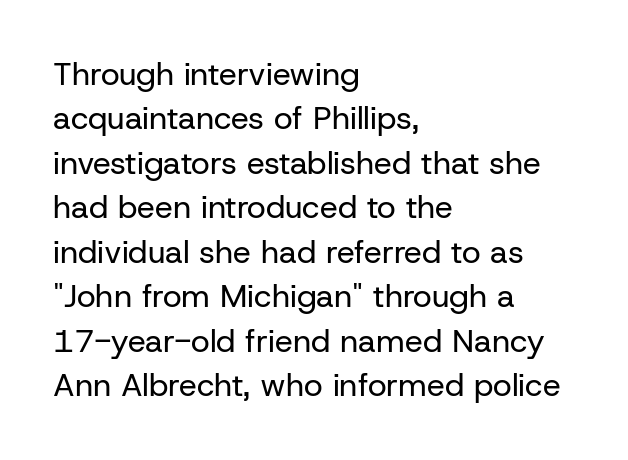
Q: Is the text bold? A: No.
Q: Is the text italic (slanted)? A: No, it is upright.
Q: Is the typeface a serif or a sans-serif typeface? A: Sans-serif.
Q: Is the text underlined? A: No.
Q: How is the paragraph aligned? A: Left-aligned.
Q: Is the spacing between letters normal or unusually wide? A: Normal.
Q: Is the spacing between lines tight, normal or loose? A: Normal.
Q: Width (condensed, normal, or wide)? A: Normal.
Q: Stroke contrast? A: Low.
Q: x-height? A: Medium.
Q: Monospaced? A: No.
